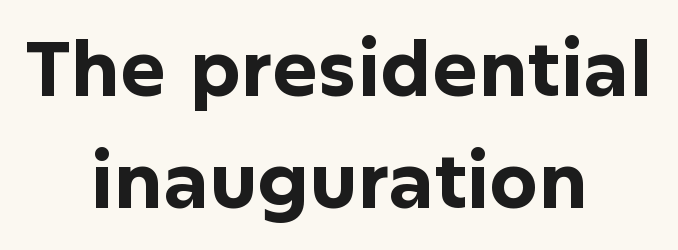
It's the straight-up-and-down kind of type. Is this a fixed-width face? No — the glyphs have proportional, varying widths. The lines in this sample share a center point and differ in where they start and stop. Quick note: interline space is typical.
